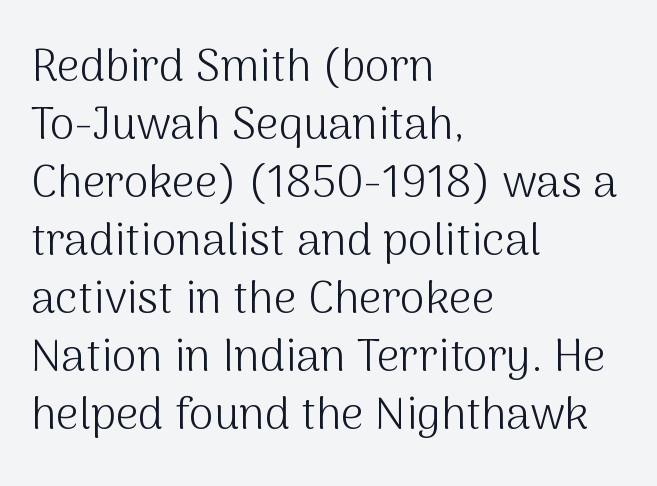
{"serif": "no", "italic": "no", "bold": "no", "weight": "light", "width": "normal", "stroke_contrast": "medium", "x_height": "medium", "monospaced": "no", "underline": "no", "align": "left", "line_spacing": "normal", "line_spacing_ratio": 1.29, "letter_spacing": "normal", "letter_spacing_em": 0.0, "glyph_px": 45}
